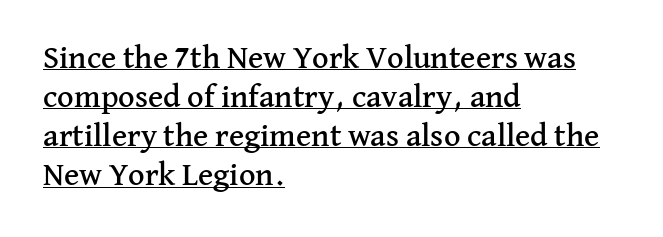
The image shows 32 px serif type, upright; set left-aligned, line spacing 1.22x, normal letter spacing, underlined; medium stroke contrast and a medium x-height.
